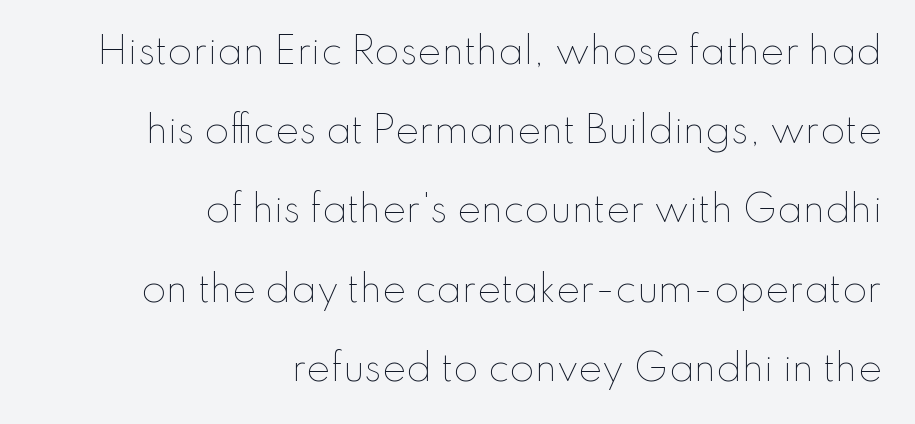
The image shows 36 px thin type, upright; set right-aligned, loose line spacing (2.2x), normal letter spacing, not underlined; low stroke contrast and a small x-height.
